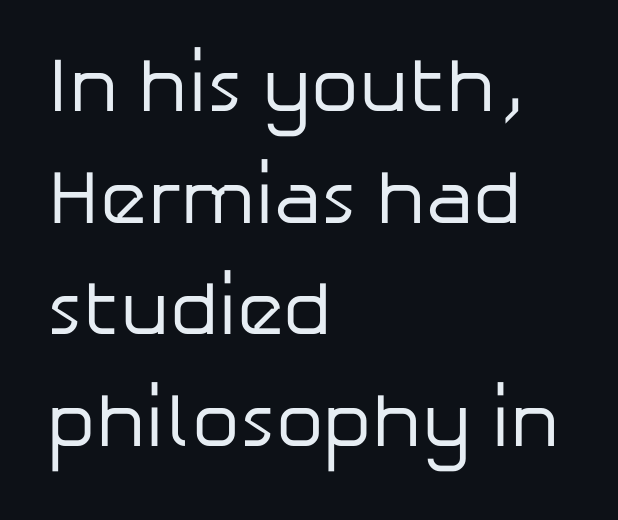
The image shows 76 px regular-weight sans-serif type, upright; set left-aligned, normal line spacing (1.47x), normal letter spacing, not underlined; low stroke contrast and a medium x-height.
